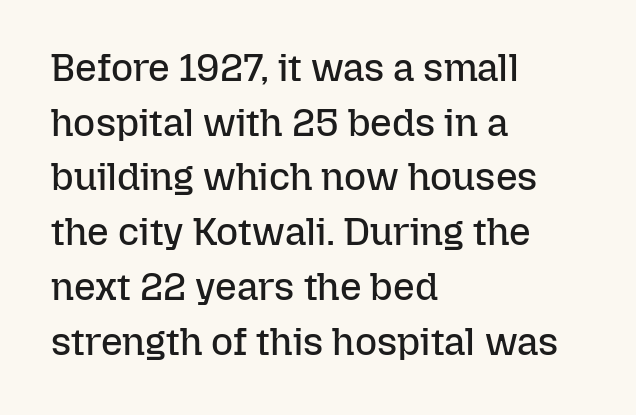
The image shows 38 px regular-weight type, upright; set left-aligned, normal line spacing (1.44x), normal letter spacing, not underlined; low stroke contrast and a medium x-height.
